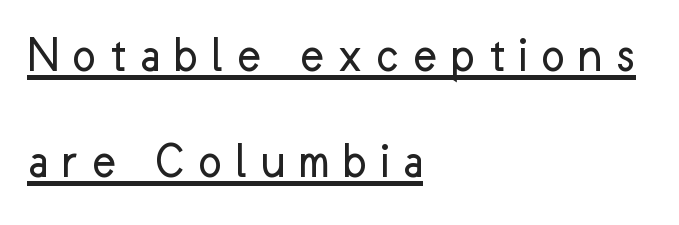
The image shows 52 px regular-weight sans-serif type, upright; set left-aligned, loose line spacing (2.03x), unusually wide letter spacing (+0.24 em), underlined; low stroke contrast and a medium x-height.
